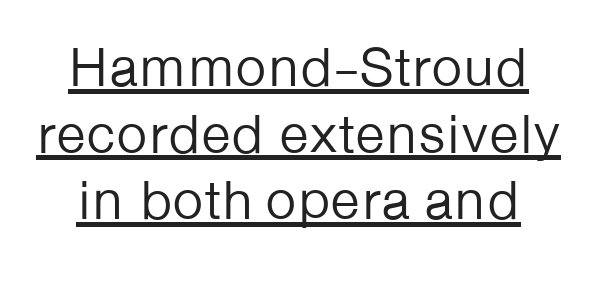
{"serif": "no", "italic": "no", "bold": "no", "weight": "regular", "width": "normal", "stroke_contrast": "low", "x_height": "medium", "monospaced": "no", "underline": "yes", "align": "center", "line_spacing_ratio": 1.21, "letter_spacing": "normal", "letter_spacing_em": 0.0, "glyph_px": 55}
